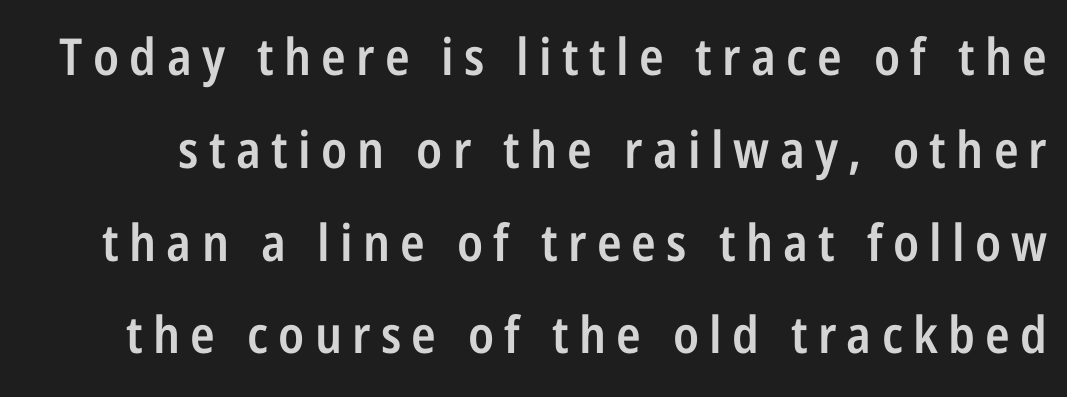
The passage shown is not underscored anywhere. Nothing sits at the stroke ends, so this counts as sans-serif. Each letter keeps its own natural width here, so spacing adapts to shape. Vertical strokes here are truly vertical. Caption: semibold face, moderately heavy strokes. Words appear elongated and porous because spacing is wide.
